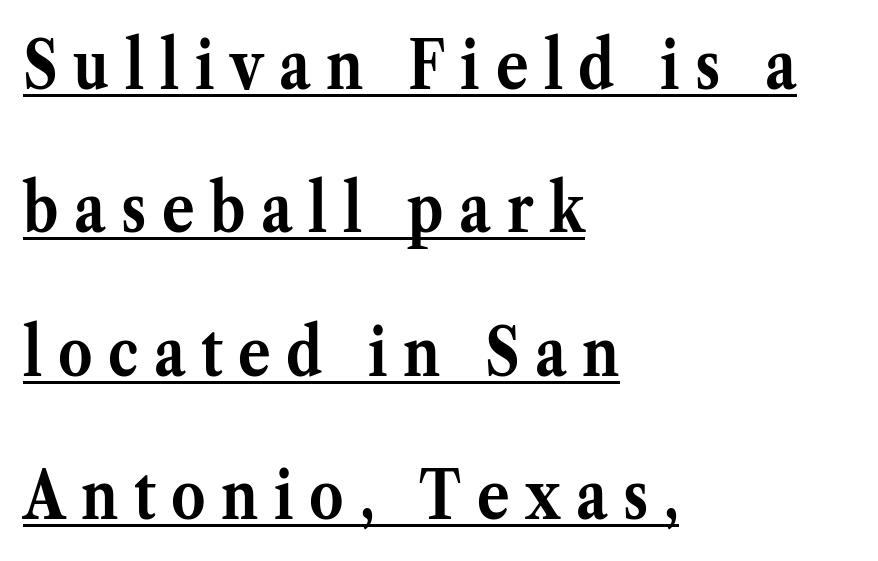
Q: Is the text bold? A: Yes.
Q: Is the text italic (slanted)? A: No, it is upright.
Q: Is the typeface a serif or a sans-serif typeface? A: Serif.
Q: Is the text underlined? A: Yes.
Q: How is the paragraph aligned? A: Left-aligned.
Q: Is the spacing between letters normal or unusually wide? A: Unusually wide.
Q: Is the spacing between lines tight, normal or loose? A: Loose.
Q: Width (condensed, normal, or wide)? A: Normal.
Q: Stroke contrast? A: Medium.
Q: x-height? A: Medium.
Q: Monospaced? A: No.
